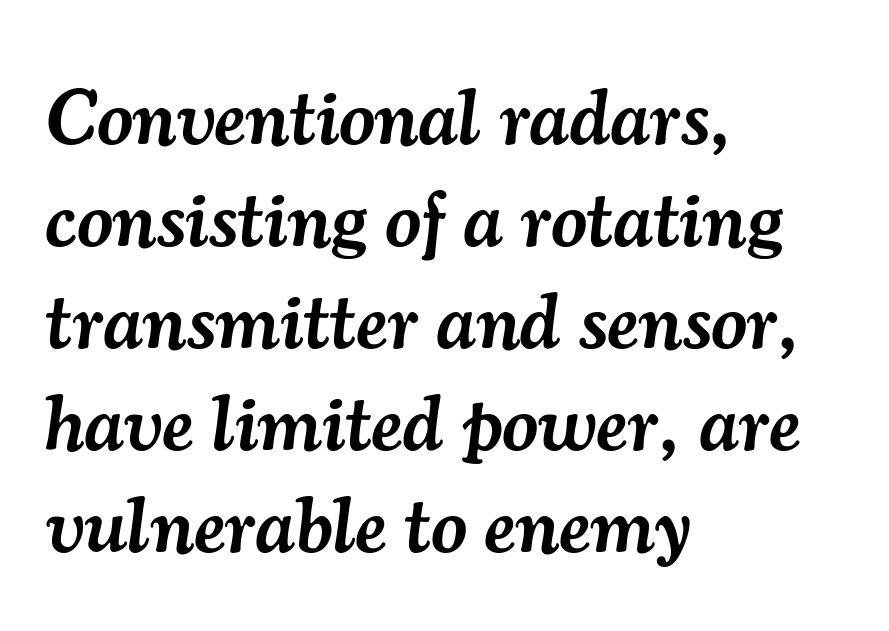
This is serif lettering, the kind often seen in printed books. Proportional: the letters do not fall into vertical columns. The line texture is even and compact thanks to regular tracking. The ragged edge is on the right, which tells us the setting is flush left. Successive baselines arrive at the customary interval.
